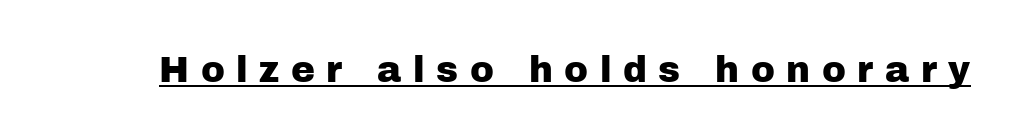
{"serif": "no", "italic": "no", "width": "normal", "stroke_contrast": "low", "x_height": "medium", "monospaced": "no", "underline": "yes", "letter_spacing": "wide", "letter_spacing_em": 0.32, "glyph_px": 36}
